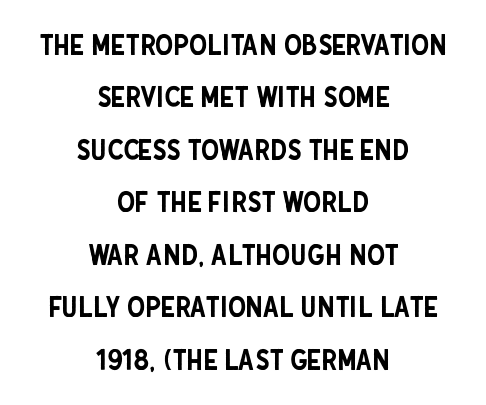
{"serif": "no", "italic": "no", "width": "condensed", "stroke_contrast": "low", "x_height": "large", "monospaced": "no", "underline": "no", "align": "center", "line_spacing_ratio": 1.81, "letter_spacing": "normal", "letter_spacing_em": 0.0, "glyph_px": 29}
